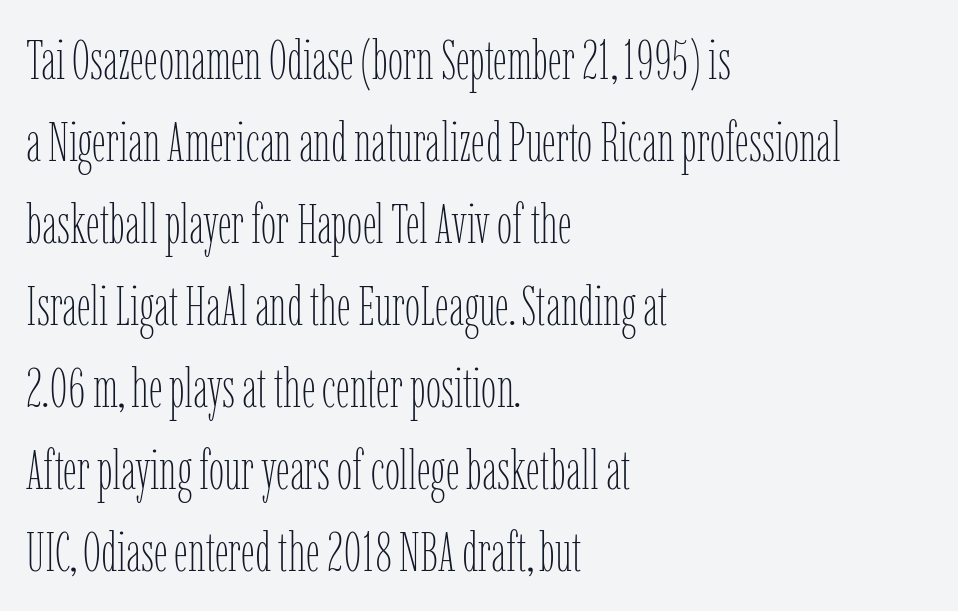
The image shows 55 px thin, condensed type, upright; set left-aligned, normal line spacing (1.49x), normal letter spacing, not underlined; low stroke contrast and a medium x-height.
